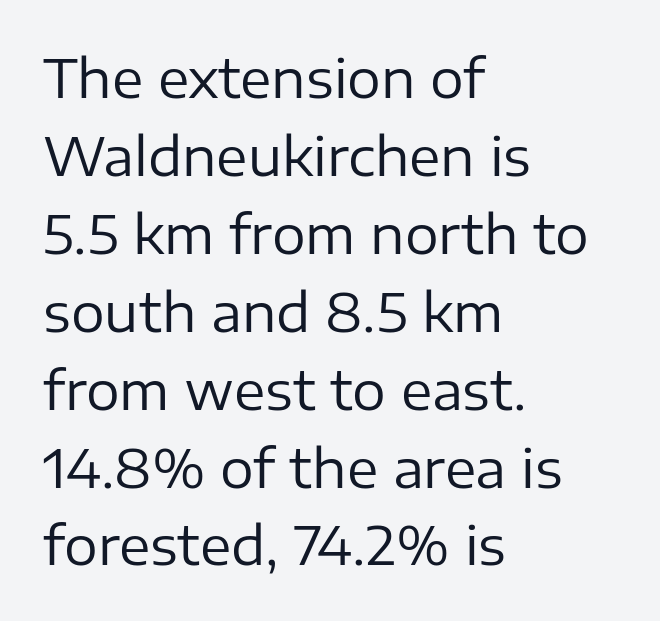
The image shows 53 px regular-weight sans-serif type, upright; set left-aligned, normal line spacing (1.47x), normal letter spacing, not underlined; low stroke contrast and a medium x-height.
